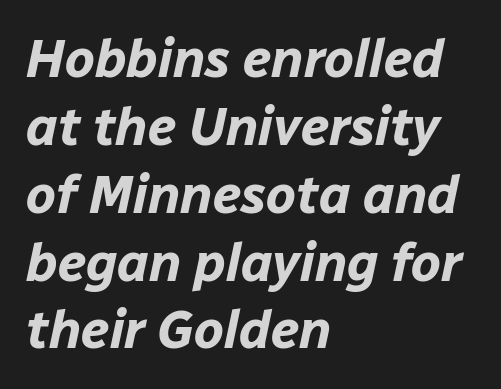
The letterforms sit shoulder to shoulder at normal distance. These lines are rendered in a variable-pitch font. Its strokes are broad and dark, the hallmark of bold type. Horizontal bands of white between lines are of average thickness.
